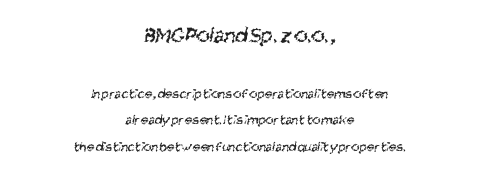
The image shows 23 px text type; set centered, loose line spacing (1.92x), normal letter spacing, not underlined; the first (top) block is 1.64x larger.
